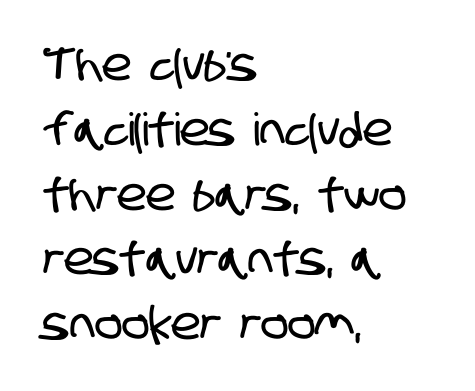
{"serif": "no", "width": "condensed", "stroke_contrast": "low", "x_height": "large", "monospaced": "no", "underline": "no", "align": "left", "line_spacing": "normal", "line_spacing_ratio": 1.44, "letter_spacing": "normal", "letter_spacing_em": 0.0, "glyph_px": 45}
